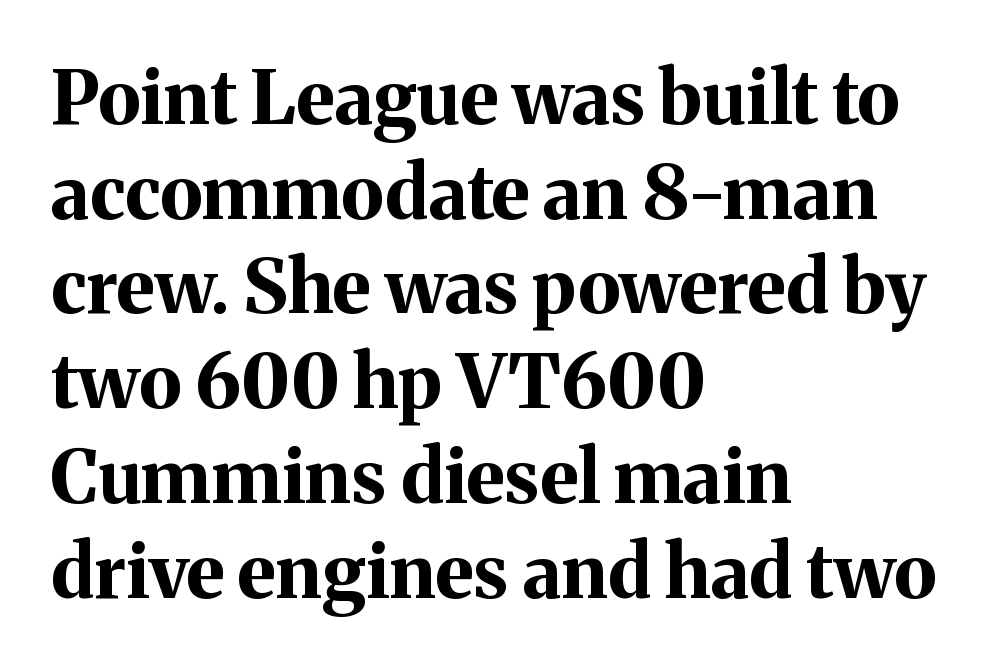
Q: Is the text bold? A: Yes.
Q: Is the text italic (slanted)? A: No, it is upright.
Q: Is the typeface a serif or a sans-serif typeface? A: Serif.
Q: Is the text underlined? A: No.
Q: How is the paragraph aligned? A: Left-aligned.
Q: Is the spacing between letters normal or unusually wide? A: Normal.
Q: Is the spacing between lines tight, normal or loose? A: Normal.
Q: Width (condensed, normal, or wide)? A: Normal.
Q: Stroke contrast? A: Medium.
Q: x-height? A: Medium.
Q: Monospaced? A: No.
